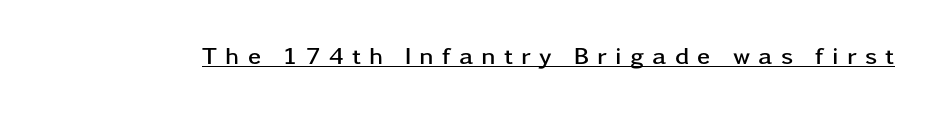
Q: Is the text bold? A: Yes.
Q: Is the text italic (slanted)? A: No, it is upright.
Q: Is the text underlined? A: Yes.
Q: Is the spacing between letters normal or unusually wide? A: Unusually wide.
